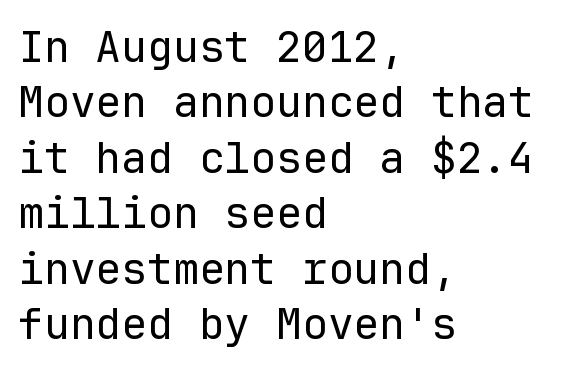
{"serif": "no", "italic": "no", "bold": "no", "weight": "regular", "width": "normal", "stroke_contrast": "low", "x_height": "medium", "monospaced": "yes", "underline": "no", "align": "left", "line_spacing": "normal", "line_spacing_ratio": 1.29, "letter_spacing": "normal", "letter_spacing_em": 0.0, "glyph_px": 43}
